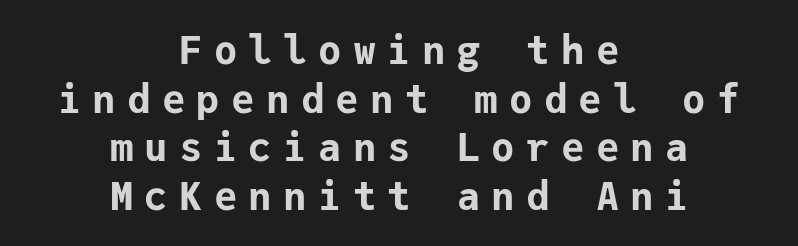
{"serif": "no", "italic": "no", "bold": "yes", "weight": "bold", "width": "normal", "stroke_contrast": "low", "x_height": "medium", "monospaced": "yes", "underline": "no", "align": "center", "line_spacing": "normal", "line_spacing_ratio": 1.25, "letter_spacing": "wide", "letter_spacing_em": 0.29, "glyph_px": 39}
